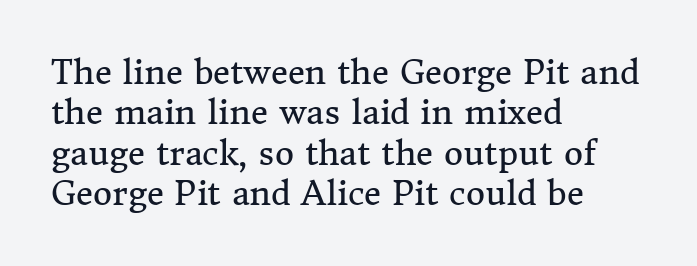
The image shows 33 px regular-weight serif type, upright; set left-aligned, line spacing 1.22x, normal letter spacing, not underlined; medium stroke contrast and a medium x-height.
